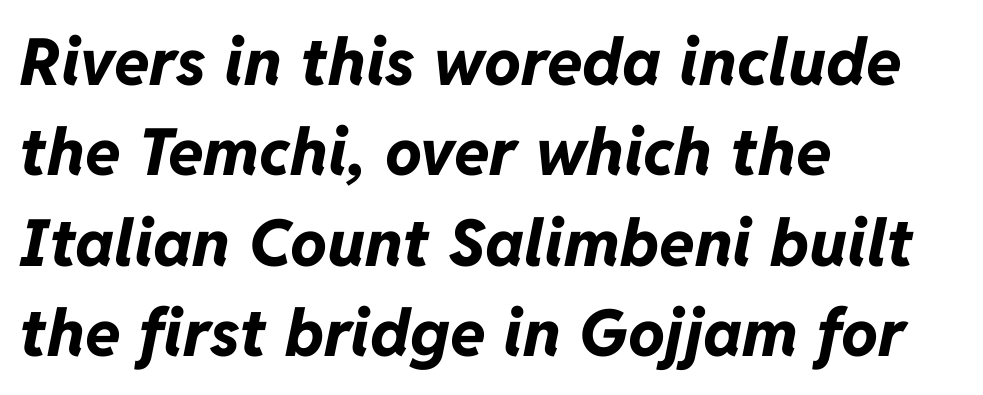
This is heavy type, rendered in bold. If you drew a line through each stem, it would be angled. The face used here is proportionally spaced, like ordinary book or web type. The glyphs are unaccompanied by any horizontal stroke below them. Visually the block forms a straight wall on the left and a jagged coastline on the right. Is the letter spacing exaggerated? No — it looks like the ordinary default.
